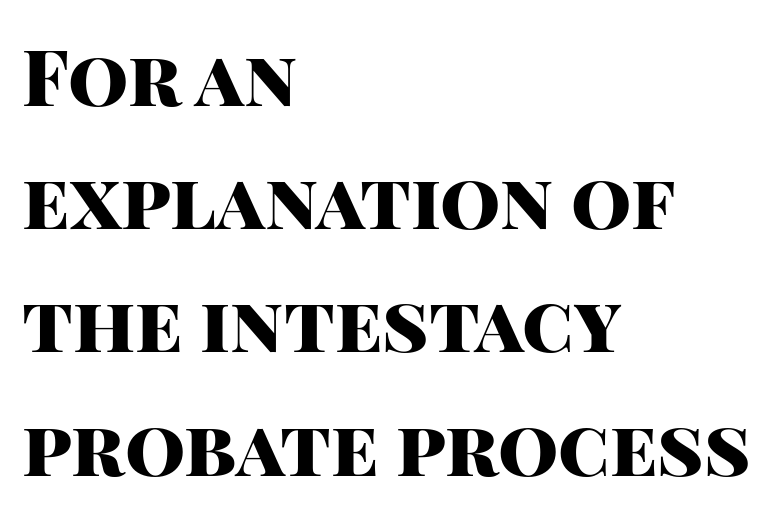
If you measured baseline to baseline, you'd find a middling distance. Nobody touched the tracking dial on this one. Caption: bold face, heavy strokes. Posture: vertical. Stroke terminals: plain, sans-serif.
